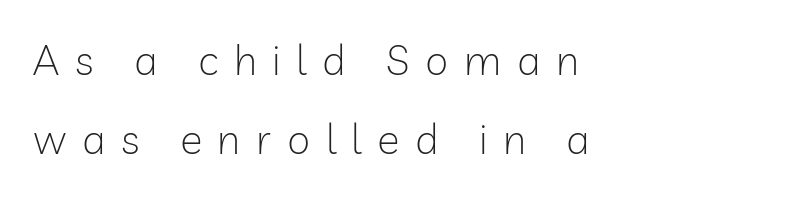
Q: Is the text bold? A: No.
Q: Is the text italic (slanted)? A: No, it is upright.
Q: Is the typeface a serif or a sans-serif typeface? A: Sans-serif.
Q: Is the text underlined? A: No.
Q: How is the paragraph aligned? A: Left-aligned.
Q: Is the spacing between letters normal or unusually wide? A: Unusually wide.
Q: Width (condensed, normal, or wide)? A: Normal.
Q: Stroke contrast? A: Low.
Q: x-height? A: Medium.
Q: Monospaced? A: No.
